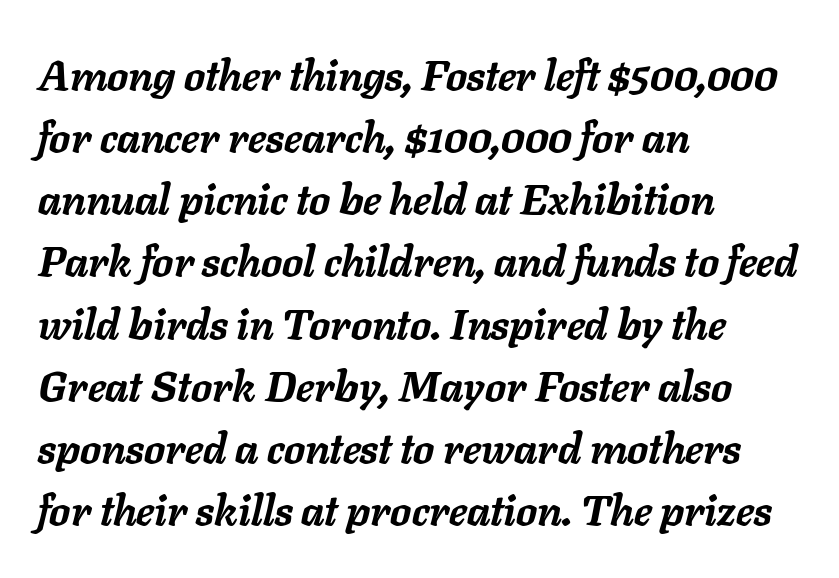
{"italic": "yes", "lean": "right", "slant_degrees": 11, "bold": "yes", "weight": "semibold", "width": "normal", "stroke_contrast": "low", "x_height": "medium", "monospaced": "no", "underline": "no", "align": "left", "line_spacing": "normal", "line_spacing_ratio": 1.48, "letter_spacing": "normal", "letter_spacing_em": 0.0, "glyph_px": 42}
